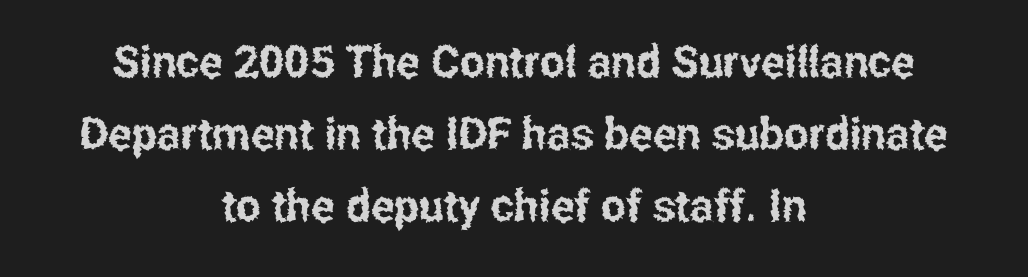
Q: Is the text italic (slanted)? A: No, it is upright.
Q: Is the typeface a serif or a sans-serif typeface? A: Sans-serif.
Q: Is the text underlined? A: No.
Q: How is the paragraph aligned? A: Centered.
Q: Is the spacing between letters normal or unusually wide? A: Normal.
Q: Is the spacing between lines tight, normal or loose? A: Normal.
Q: Width (condensed, normal, or wide)? A: Condensed.
Q: Stroke contrast? A: Low.
Q: x-height? A: Medium.
Q: Monospaced? A: No.
